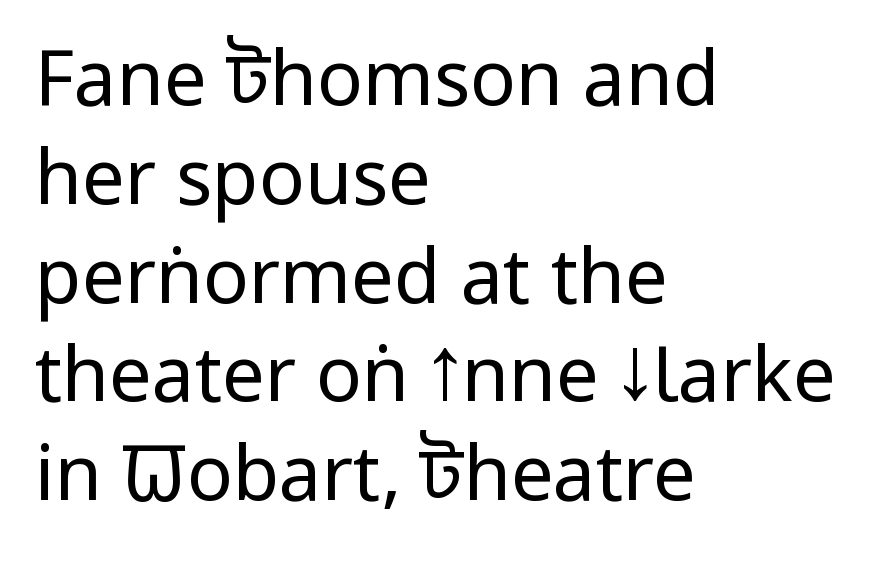
{"serif": "no", "italic": "no", "bold": "no", "weight": "regular", "width": "condensed", "stroke_contrast": "low", "x_height": "large", "monospaced": "no", "underline": "no", "align": "left", "line_spacing": "normal", "line_spacing_ratio": 1.3, "letter_spacing": "normal", "letter_spacing_em": 0.0, "glyph_px": 76}
